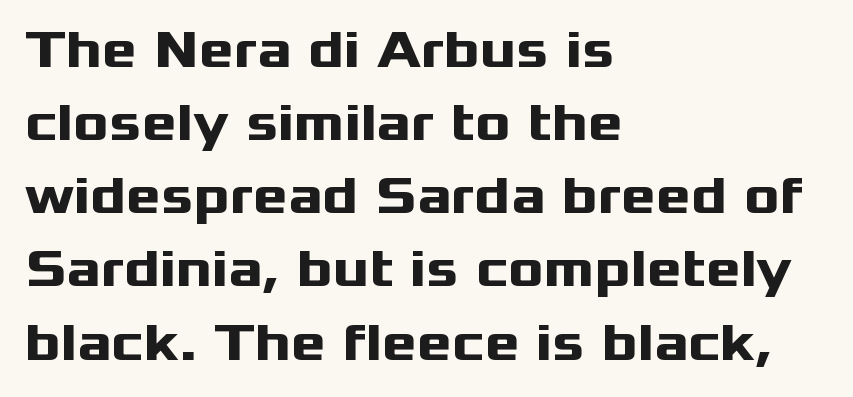
Nope, no serifs anywhere on these letters. Proportional: the letters do not fall into vertical columns. Heavy-handed strokes throughout: this text is bold. A normal amount of white space separates one row of letters from the next. The tracking reads as untouched default to a designer's eye.
